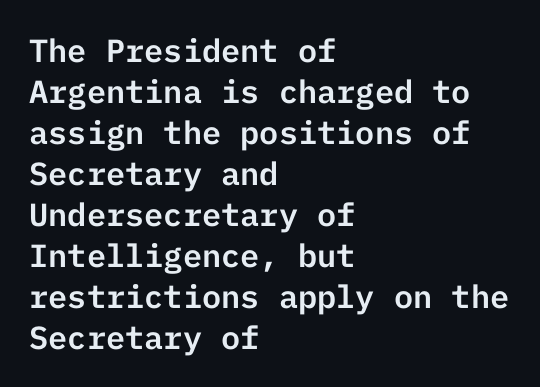
{"serif": "no", "italic": "no", "width": "normal", "stroke_contrast": "low", "x_height": "medium", "underline": "no", "align": "left", "line_spacing": "normal", "line_spacing_ratio": 1.28, "letter_spacing": "normal", "letter_spacing_em": 0.0, "glyph_px": 32}
